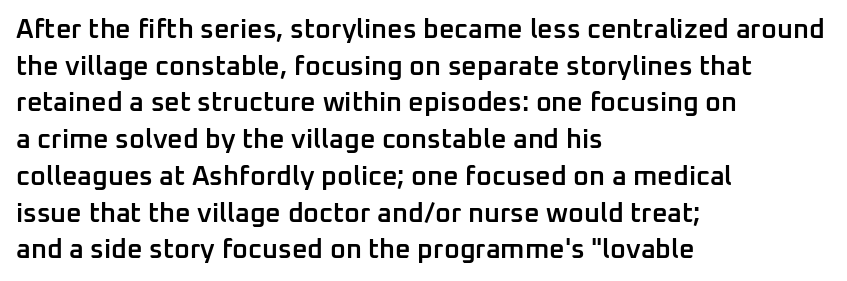
The image shows 27 px text type, upright; set left-aligned, normal line spacing (1.36x), normal letter spacing, not underlined.
